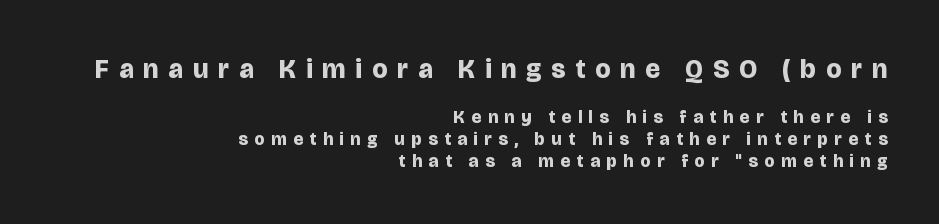
Spacing between characters has been opened up far beyond the box default. Posture: vertical. Line ends are locked; line starts wander. No word sits above an underline. The face used here has the dense, thick strokes of a bold. The upper block of text is set noticeably larger than the block beneath it.
